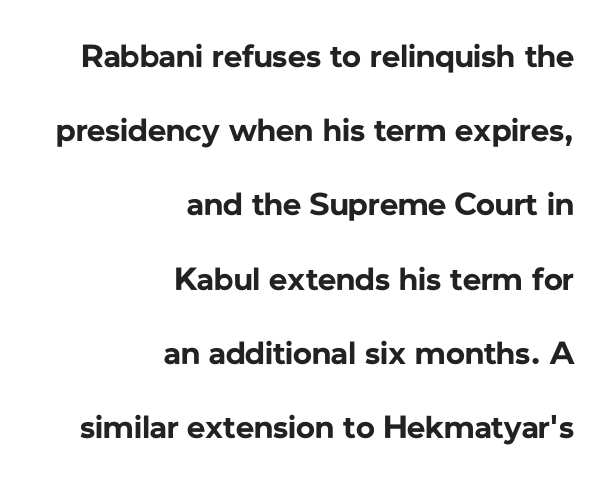
You could call the tracking neutral — neither tight nor loose. In terms of weight, the rendering is a true, heavy bold. In CSS terms this would be text-align: right. The characters display no serif detailing; their extremities are plain. The specimen omits any rule beneath the text block's lines.
